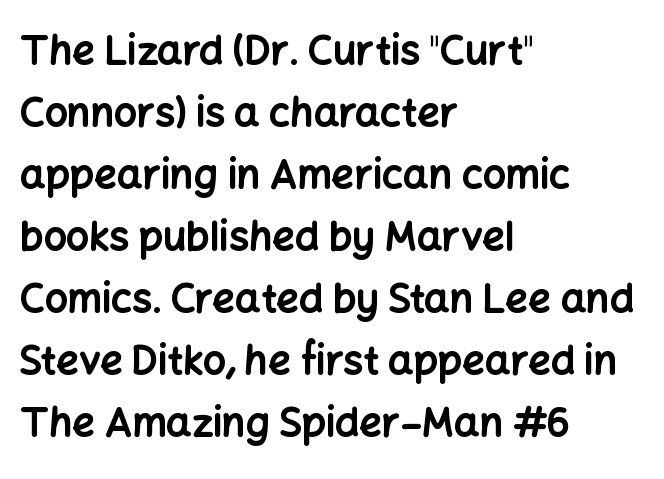
Q: Is the text bold? A: Yes.
Q: Is the text italic (slanted)? A: No, it is upright.
Q: Is the typeface a serif or a sans-serif typeface? A: Sans-serif.
Q: Is the text underlined? A: No.
Q: How is the paragraph aligned? A: Left-aligned.
Q: Is the spacing between letters normal or unusually wide? A: Normal.
Q: Is the spacing between lines tight, normal or loose? A: Normal.
Q: Width (condensed, normal, or wide)? A: Normal.
Q: Stroke contrast? A: Low.
Q: x-height? A: Medium.
Q: Monospaced? A: No.
